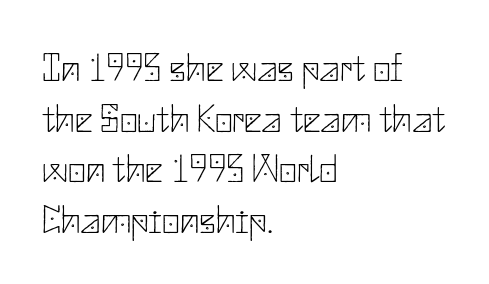
{"serif": "no", "italic": "no", "bold": "no", "weight": "thin", "width": "normal", "stroke_contrast": "low", "x_height": "small", "underline": "no", "align": "left", "line_spacing": "normal", "line_spacing_ratio": 1.3, "letter_spacing": "normal", "letter_spacing_em": 0.0, "glyph_px": 39}
